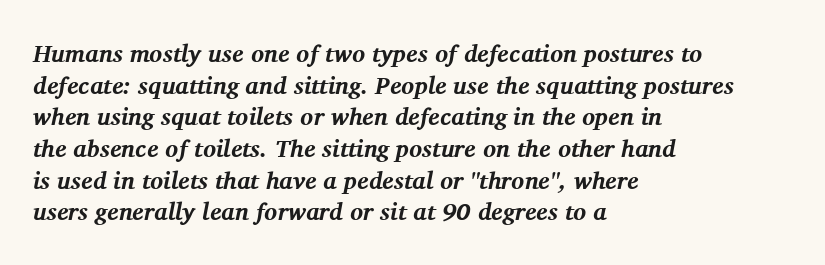
Q: Is the text bold? A: Yes.
Q: Is the text italic (slanted)? A: Yes, it leans right by about 11 degrees.
Q: Is the text underlined? A: No.
Q: How is the paragraph aligned? A: Left-aligned.
Q: Is the spacing between letters normal or unusually wide? A: Normal.
Q: Is the spacing between lines tight, normal or loose? A: Normal.
